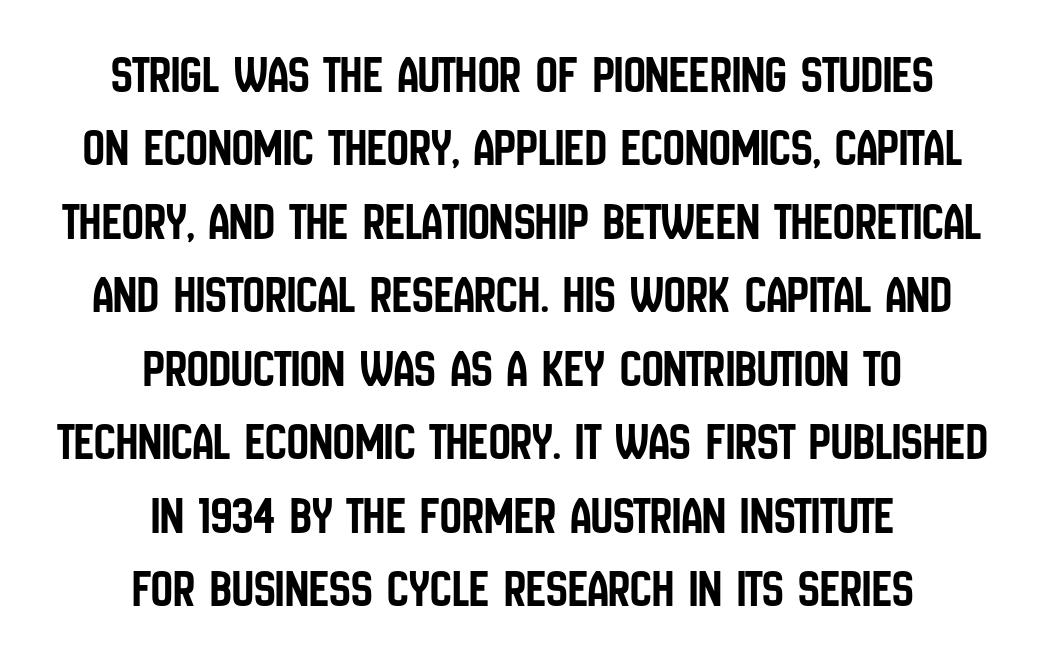
The image shows 54 px condensed sans-serif type, upright; set centered, normal line spacing (1.36x), normal letter spacing, not underlined; low stroke contrast and a large x-height.
